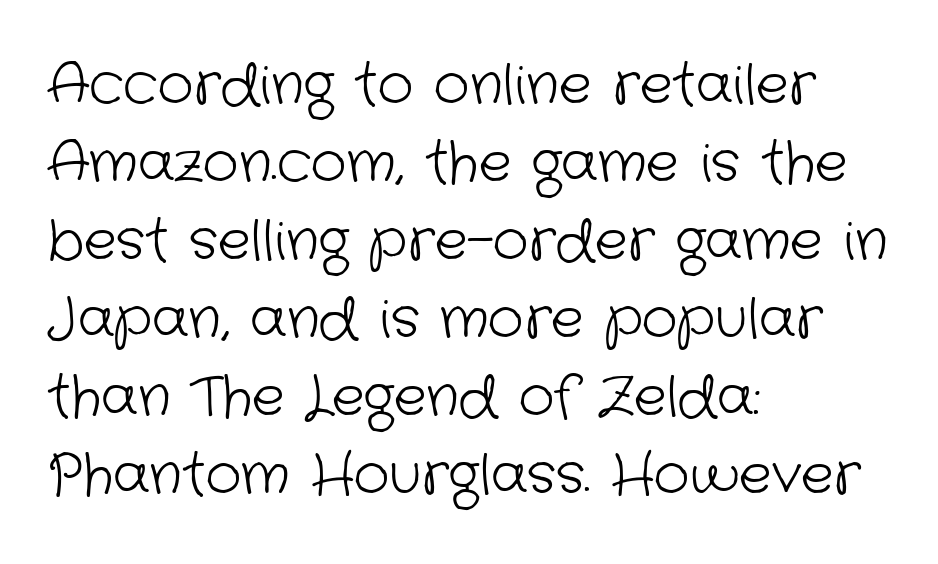
The image shows 55 px light sans-serif type; set left-aligned, normal line spacing (1.42x), normal letter spacing, not underlined; low stroke contrast and a medium x-height.
